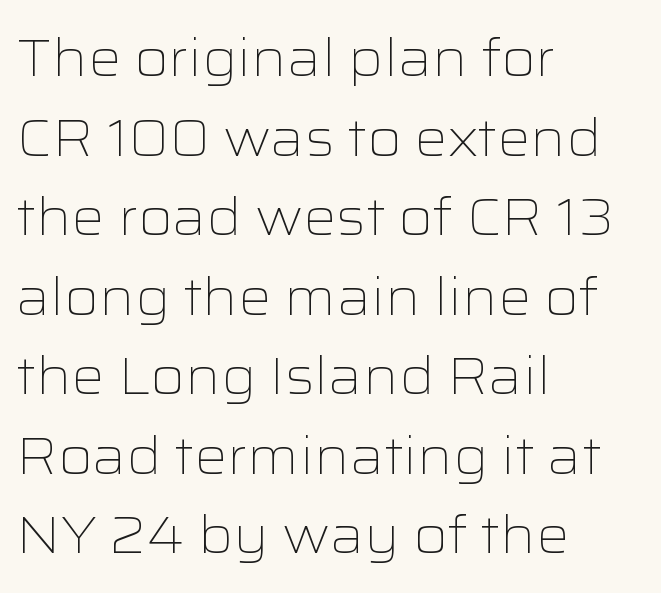
The image shows 52 px light, wide sans-serif type, upright; set left-aligned, normal line spacing (1.53x), normal letter spacing, not underlined; low stroke contrast and a medium x-height.
